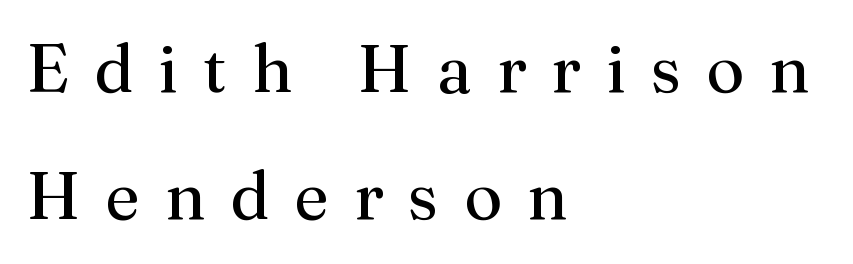
The font is comparable to plain body text, perhaps lighter. These lines stack with their left ends in a neat column. The strip under each line holds only bare page. Varying glyph widths throughout — classic text-font behaviour. The typeface chosen for these lines features serifs. Compared with typical body copy, the letter spacing here is much looser.
